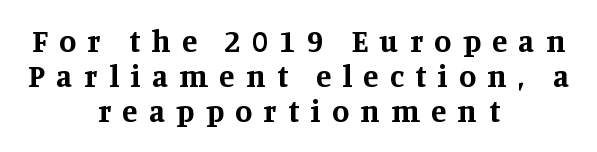
The image shows 31 px bold serif type, upright; set centered, tight line spacing (1.13x), unusually wide letter spacing (+0.37 em), not underlined; medium stroke contrast and a large x-height.
